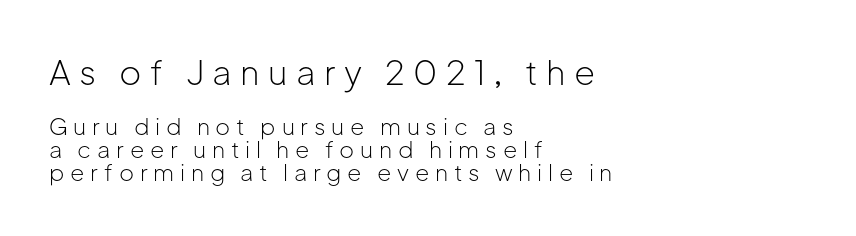
Q: Is the text bold? A: No.
Q: Is the text italic (slanted)? A: No, it is upright.
Q: Is the typeface a serif or a sans-serif typeface? A: Sans-serif.
Q: Is the text underlined? A: No.
Q: How is the paragraph aligned? A: Left-aligned.
Q: Is the spacing between letters normal or unusually wide? A: Unusually wide.
Q: Is the spacing between lines tight, normal or loose? A: Tight.
Q: Which block of text is set in a larger size, the first (top) or the second (bottom)? A: The first (top) one.
Q: Width (condensed, normal, or wide)? A: Normal.
Q: Stroke contrast? A: Low.
Q: x-height? A: Medium.
Q: Monospaced? A: No.
